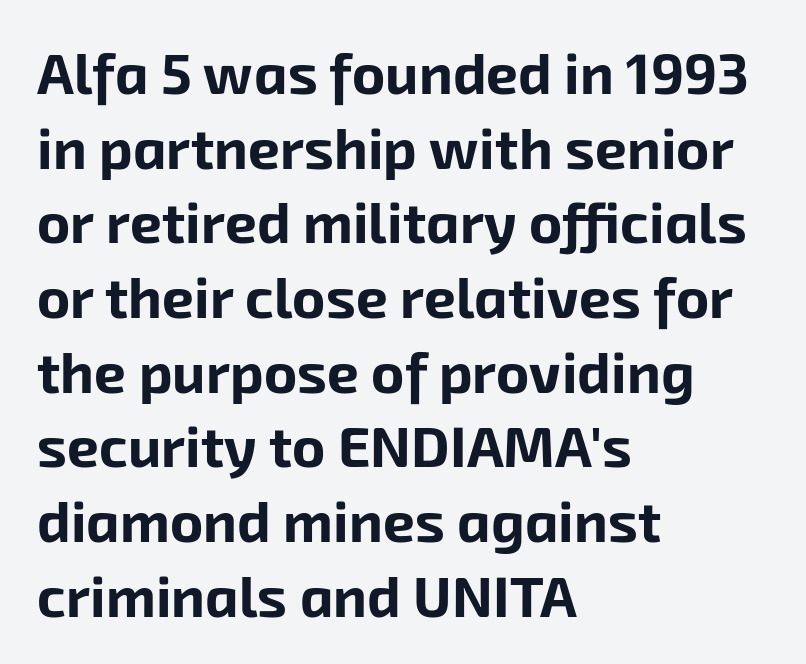
In CSS terms this would be text-align: left. Nobody drew a line under any word here. A typesetter would call this proportional, since set widths differ per character. To sum up the face: it is a sans, with no serifs.
